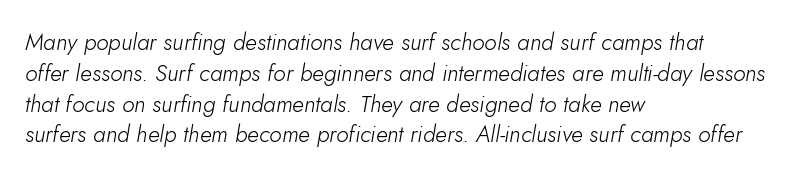
The image shows 23 px text type, italic (leaning right); set left-aligned, normal line spacing (1.34x), normal letter spacing, not underlined.
